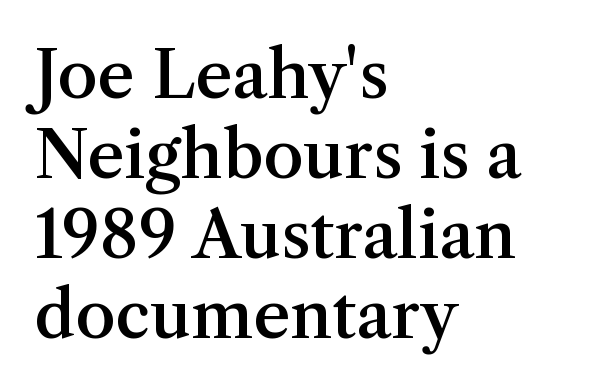
This rendering leaves character spacing at its baseline value. Bare-footed words on every line. The passage shown is typeset with a serif family. Think of a printed novel: that variable character pitch is what you see here. Weight check: semibold — heavier than regular, not quite bold.
